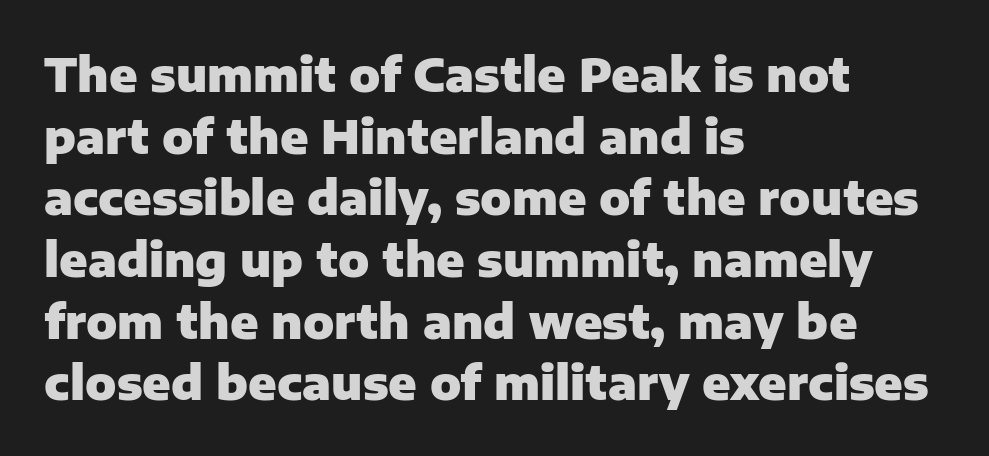
{"serif": "no", "italic": "no", "bold": "yes", "weight": "heavy", "width": "normal", "stroke_contrast": "low", "x_height": "medium", "monospaced": "no", "underline": "no", "align": "left", "line_spacing": "normal", "line_spacing_ratio": 1.34, "letter_spacing": "normal", "letter_spacing_em": 0.0, "glyph_px": 46}
